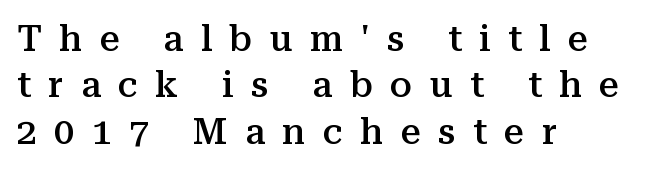
Every row of glyphs begins at an identical x-position on the left. Just letters on the line, the space beneath them empty. Think of a printed novel: that variable character pitch is what you see here. Whoever set this chose a conventional vertical rhythm. The letters are spread apart with noticeably loose tracking. No italicization has been applied; the sample stays upright.
